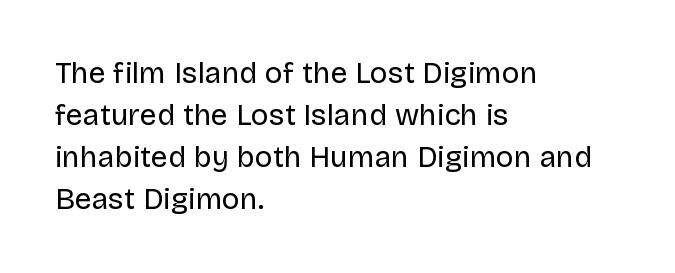
The image shows 30 px regular-weight sans-serif type, upright; set left-aligned, normal line spacing (1.4x), normal letter spacing, not underlined; low stroke contrast and a large x-height.
